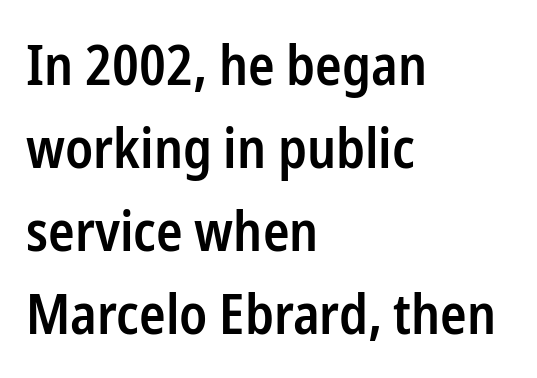
Q: Is the text bold? A: Semi-bold.
Q: Is the text italic (slanted)? A: No, it is upright.
Q: Is the typeface a serif or a sans-serif typeface? A: Sans-serif.
Q: Is the text underlined? A: No.
Q: How is the paragraph aligned? A: Left-aligned.
Q: Is the spacing between letters normal or unusually wide? A: Normal.
Q: Is the spacing between lines tight, normal or loose? A: Normal.
Q: Width (condensed, normal, or wide)? A: Condensed.
Q: Stroke contrast? A: Low.
Q: x-height? A: Medium.
Q: Monospaced? A: No.
